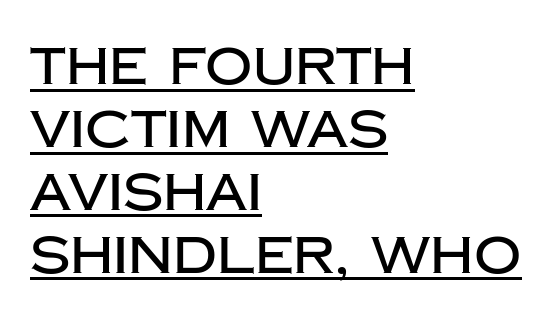
The image shows 52 px sans-serif type, upright; set left-aligned, line spacing 1.21x, normal letter spacing, underlined; low stroke contrast and a large x-height.
